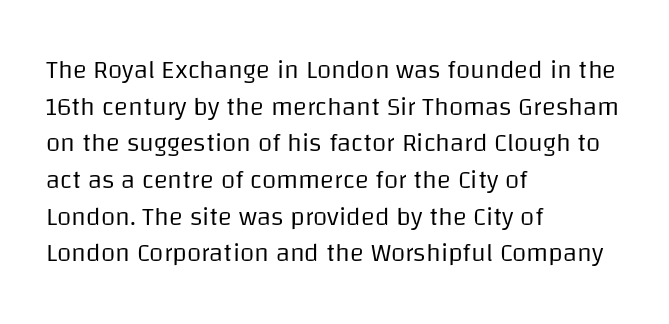
In CSS terms this would be text-align: left. The words here are not underlined. The font is comparable to plain body text, perhaps lighter. Every character sits straight up, as roman type does. The vertical gap from one line to the next is medium. Compared with typical body copy, the letter spacing here is the same.
